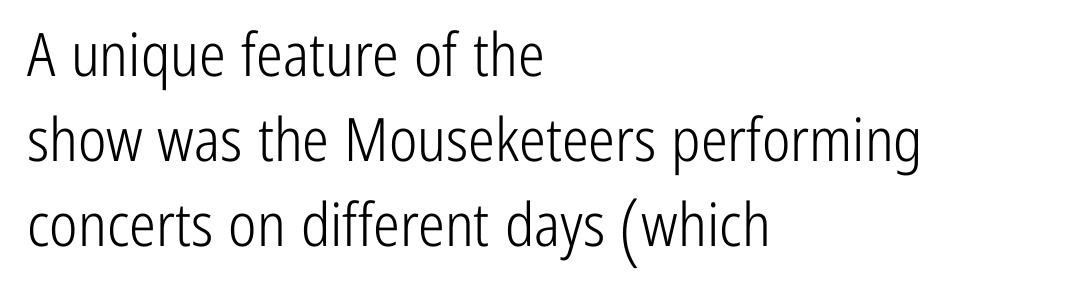
Serif or sans? Sans — the stroke terminals are bare. Weight: not bold — regular or lighter. Character widths vary here, with narrow letters taking less room than wide ones. Reading down the block, your eye returns to a fixed left position each line.
